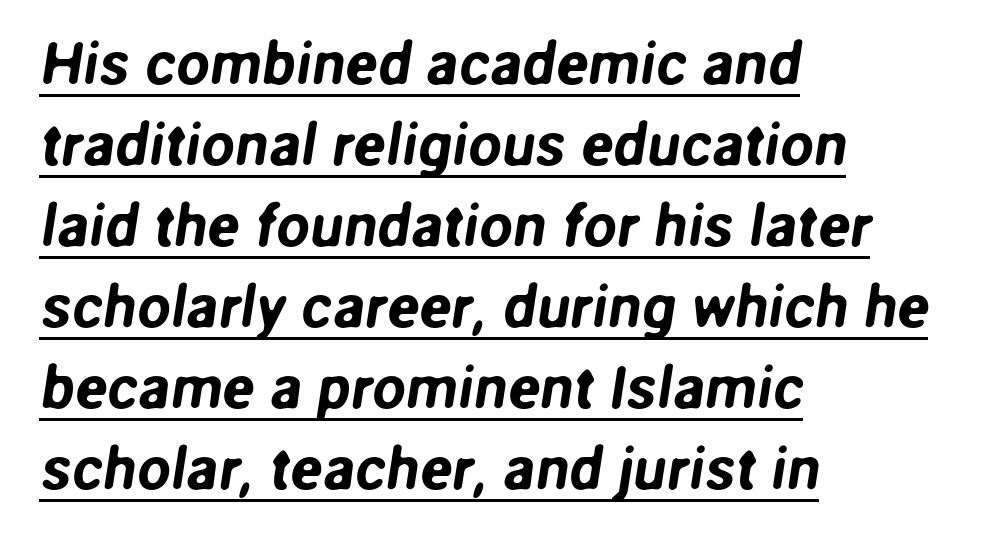
Q: Is the typeface a serif or a sans-serif typeface? A: Sans-serif.
Q: Is the text underlined? A: Yes.
Q: How is the paragraph aligned? A: Left-aligned.
Q: Is the spacing between letters normal or unusually wide? A: Normal.
Q: Is the spacing between lines tight, normal or loose? A: Normal.
Q: Width (condensed, normal, or wide)? A: Normal.
Q: Stroke contrast? A: Low.
Q: x-height? A: Medium.
Q: Monospaced? A: No.
